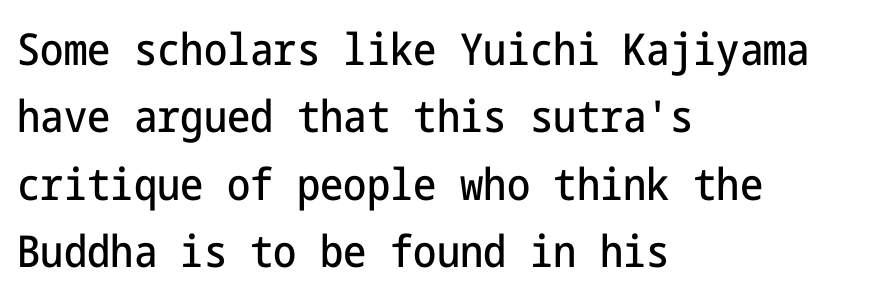
Q: Is the text italic (slanted)? A: No, it is upright.
Q: Is the typeface a serif or a sans-serif typeface? A: Sans-serif.
Q: Is the text underlined? A: No.
Q: How is the paragraph aligned? A: Left-aligned.
Q: Is the spacing between letters normal or unusually wide? A: Normal.
Q: Is the spacing between lines tight, normal or loose? A: Normal.
Q: Width (condensed, normal, or wide)? A: Condensed.
Q: Stroke contrast? A: Low.
Q: x-height? A: Medium.
